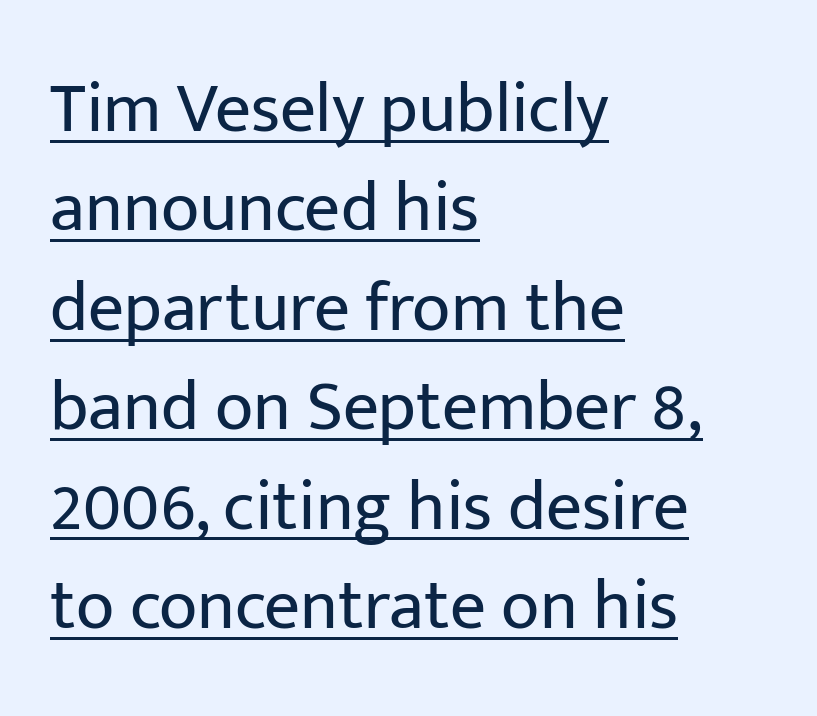
Q: Is the text bold? A: No.
Q: Is the text italic (slanted)? A: No, it is upright.
Q: Is the typeface a serif or a sans-serif typeface? A: Sans-serif.
Q: Is the text underlined? A: Yes.
Q: How is the paragraph aligned? A: Left-aligned.
Q: Is the spacing between letters normal or unusually wide? A: Normal.
Q: Is the spacing between lines tight, normal or loose? A: Normal.
Q: Width (condensed, normal, or wide)? A: Normal.
Q: Stroke contrast? A: Low.
Q: x-height? A: Medium.
Q: Monospaced? A: No.
